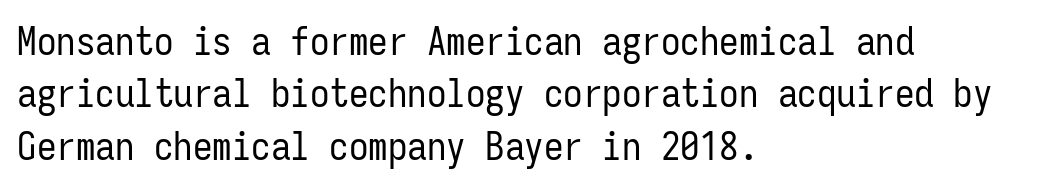
{"serif": "no", "italic": "no", "bold": "no", "weight": "regular", "width": "condensed", "stroke_contrast": "low", "x_height": "medium", "monospaced": "yes", "underline": "no", "align": "left", "line_spacing": "normal", "line_spacing_ratio": 1.34, "letter_spacing": "normal", "letter_spacing_em": 0.0, "glyph_px": 39}
